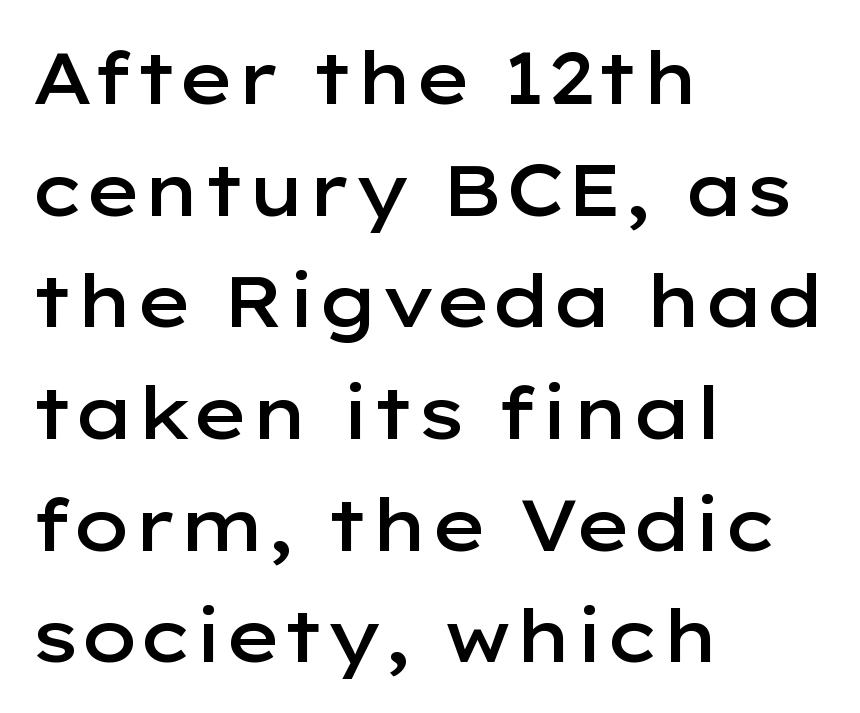
The image shows 73 px semibold, wide sans-serif type, upright; set left-aligned, normal line spacing (1.53x), normal letter spacing, not underlined; low stroke contrast and a medium x-height.
